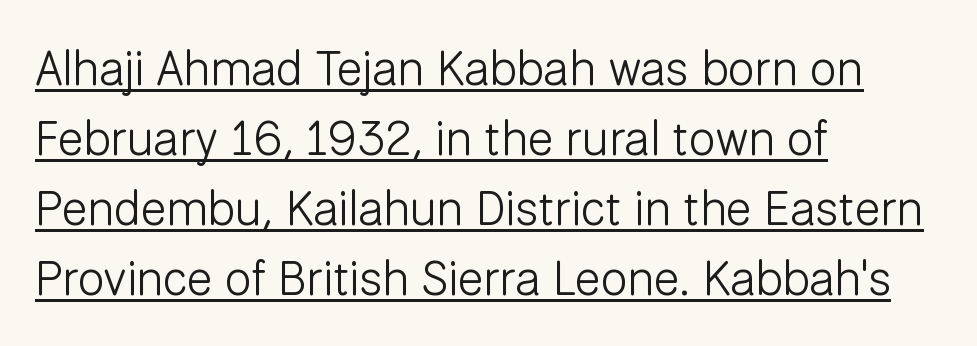
Q: Is the text bold? A: No.
Q: Is the text italic (slanted)? A: No, it is upright.
Q: Is the typeface a serif or a sans-serif typeface? A: Sans-serif.
Q: Is the text underlined? A: Yes.
Q: How is the paragraph aligned? A: Left-aligned.
Q: Is the spacing between letters normal or unusually wide? A: Normal.
Q: Is the spacing between lines tight, normal or loose? A: Normal.
Q: Width (condensed, normal, or wide)? A: Normal.
Q: Stroke contrast? A: Low.
Q: x-height? A: Medium.
Q: Monospaced? A: No.
